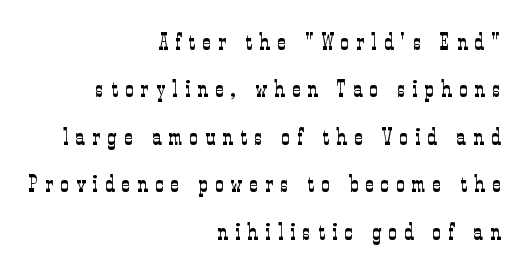
{"italic": "no", "bold": "no", "underline": "no", "align": "right", "line_spacing": "loose", "line_spacing_ratio": 2.06, "letter_spacing": "wide", "letter_spacing_em": 0.32, "glyph_px": 23}
